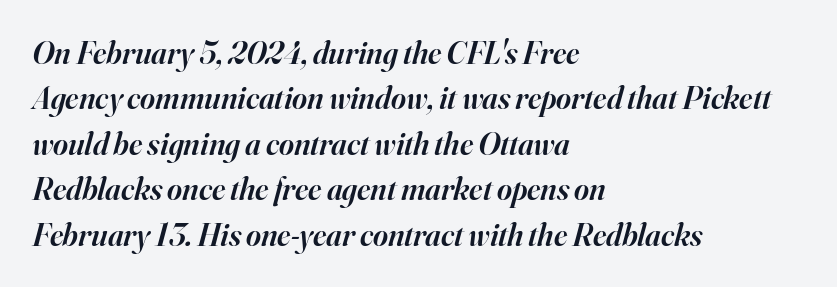
{"serif": "yes", "italic": "yes", "lean": "right", "slant_degrees": 16, "bold": "semi", "weight": "semibold", "width": "normal", "stroke_contrast": "high", "x_height": "small", "monospaced": "no", "underline": "no", "align": "left", "line_spacing": "normal", "line_spacing_ratio": 1.42, "letter_spacing": "normal", "letter_spacing_em": 0.0, "glyph_px": 32}
